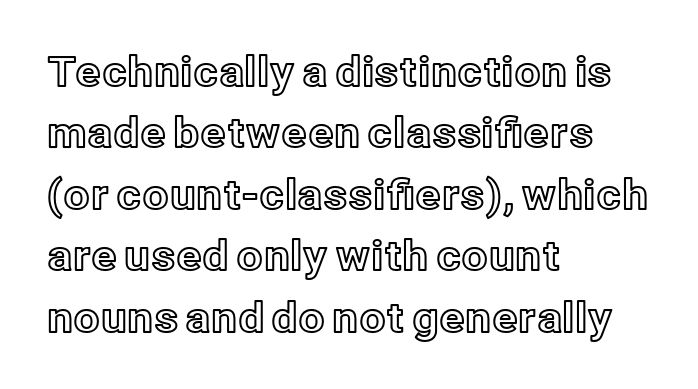
The image shows 41 px text type, upright; set left-aligned, normal line spacing (1.5x), normal letter spacing, not underlined; a medium x-height.
